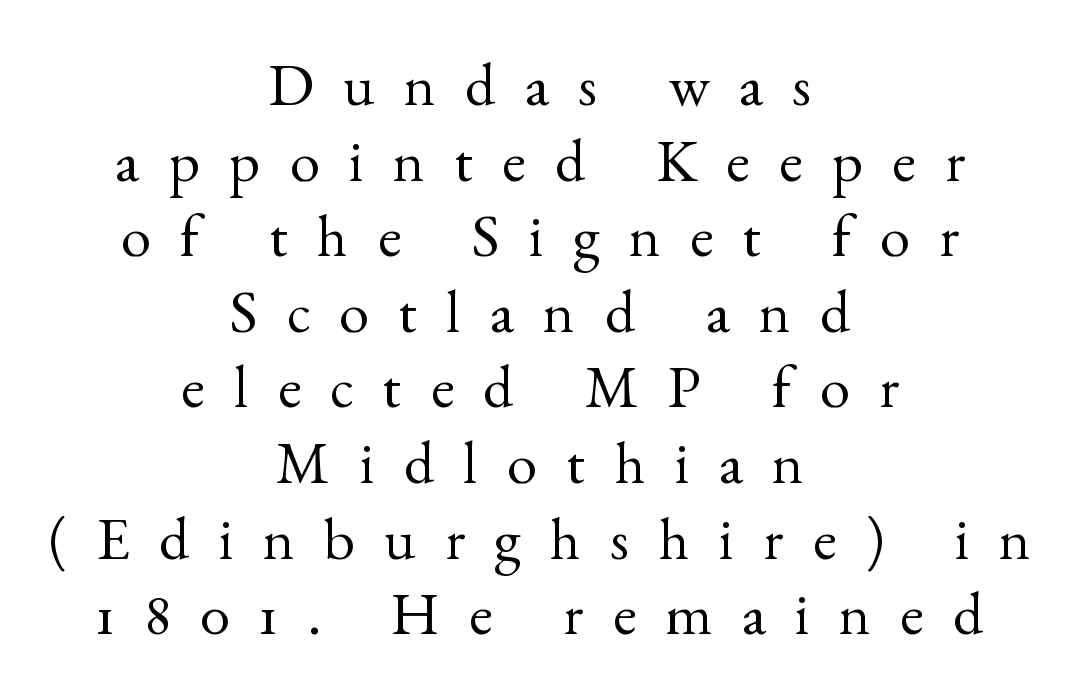
Q: Is the text bold? A: No.
Q: Is the text italic (slanted)? A: No, it is upright.
Q: Is the typeface a serif or a sans-serif typeface? A: Serif.
Q: Is the text underlined? A: No.
Q: How is the paragraph aligned? A: Centered.
Q: Is the spacing between letters normal or unusually wide? A: Unusually wide.
Q: Is the spacing between lines tight, normal or loose? A: Normal.
Q: Width (condensed, normal, or wide)? A: Normal.
Q: x-height? A: Small.
Q: Monospaced? A: No.
